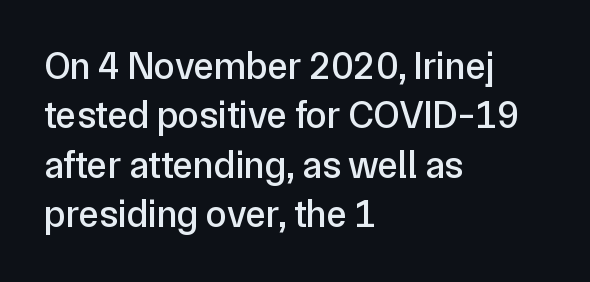
Lines of text with bare space underneath. Ordinary non-slanted type is in use. Is this a sans? Yes — the strokes have no serifs. Is this a fixed-width face? No — the glyphs have proportional, varying widths. The passage shown stacks its lines at a standard gap. Each word holds together tightly as a unit, with standard inter-letter gaps.
